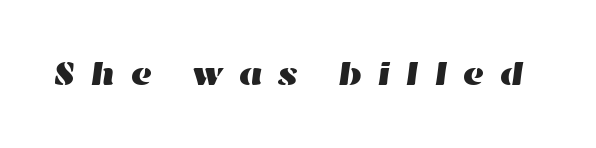
Honestly, there is no underline to notice here at all. Here the glyphs are tracked loosely, breaking word shapes into spaced letters. Think of a printed novel: that variable character pitch is what you see here.
